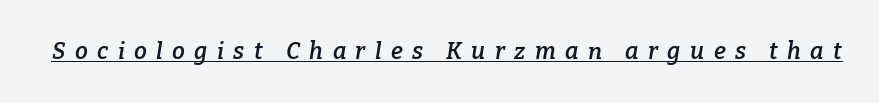
The image shows 23 px text type, italic (leaning right); set unusually wide letter spacing (+0.41 em), underlined.
